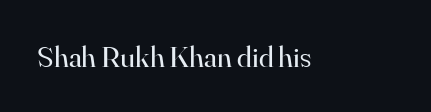
Q: Is the text bold? A: No.
Q: Is the text italic (slanted)? A: No, it is upright.
Q: Is the typeface a serif or a sans-serif typeface? A: Serif.
Q: Is the text underlined? A: No.
Q: Is the spacing between letters normal or unusually wide? A: Normal.
Q: Width (condensed, normal, or wide)? A: Normal.
Q: Stroke contrast? A: High.
Q: x-height? A: Small.
Q: Monospaced? A: No.
